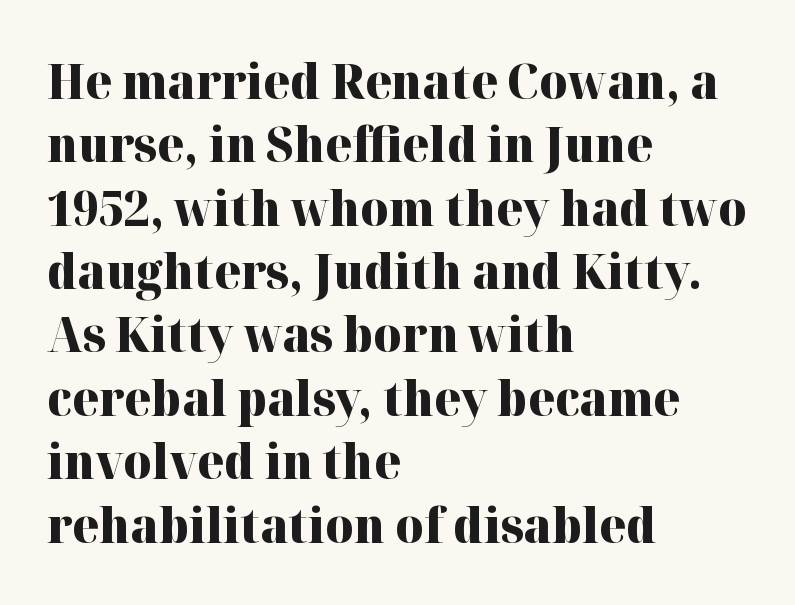
{"serif": "yes", "italic": "no", "bold": "yes", "weight": "heavy", "width": "normal", "stroke_contrast": "high", "x_height": "medium", "monospaced": "no", "underline": "no", "align": "left", "line_spacing": "normal", "line_spacing_ratio": 1.32, "letter_spacing": "normal", "letter_spacing_em": 0.0, "glyph_px": 48}
